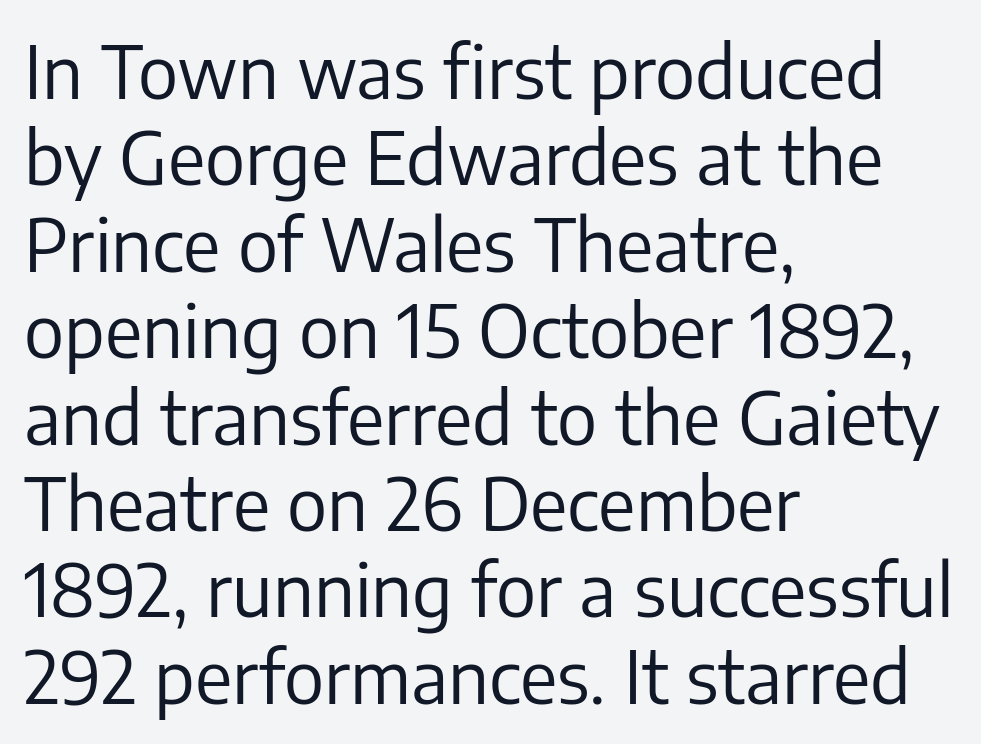
Q: Is the text bold? A: No.
Q: Is the text italic (slanted)? A: No, it is upright.
Q: Is the typeface a serif or a sans-serif typeface? A: Sans-serif.
Q: Is the text underlined? A: No.
Q: How is the paragraph aligned? A: Left-aligned.
Q: Is the spacing between letters normal or unusually wide? A: Normal.
Q: Width (condensed, normal, or wide)? A: Normal.
Q: Stroke contrast? A: Low.
Q: x-height? A: Medium.
Q: Monospaced? A: No.
